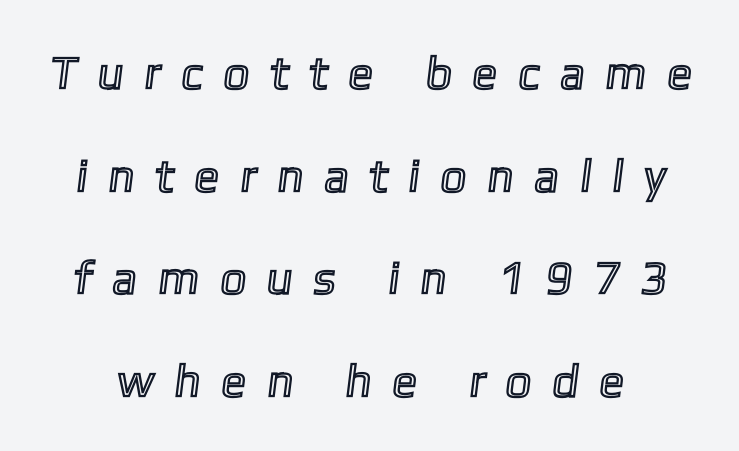
One glance says open: line gaps are wider than usual. Underline: absent. In terms of letterspacing, this is a distinctly airy, spread setting. Varying glyph widths throughout — classic text-font behaviour.
